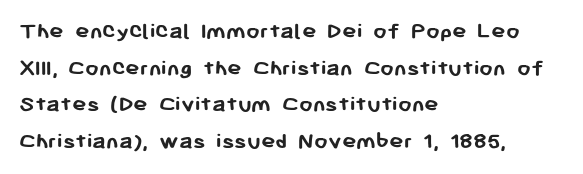
{"italic": "no", "bold": "yes", "underline": "no", "align": "left", "line_spacing": "normal", "line_spacing_ratio": 1.53, "letter_spacing": "normal", "letter_spacing_em": 0.0, "glyph_px": 24}
